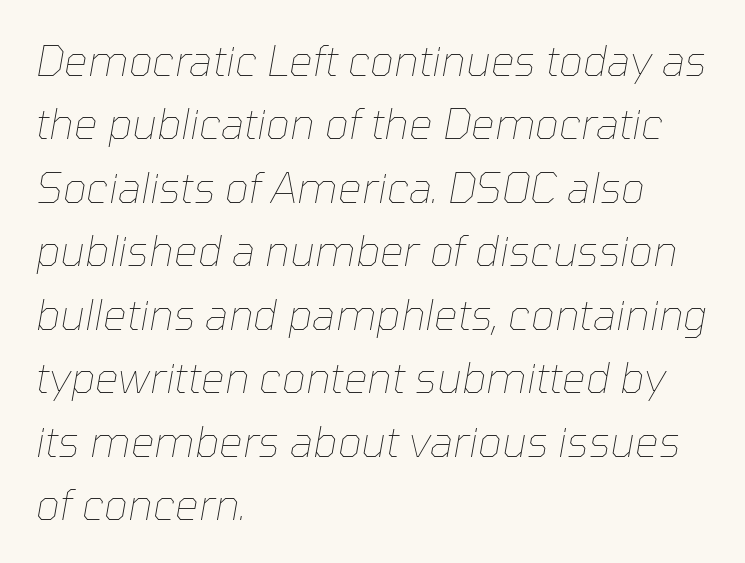
Is the type heavy? It reads as light-to-regular instead. Posture: slanted. Proportional: the letters do not fall into vertical columns. The space directly below the letters is spotless.
